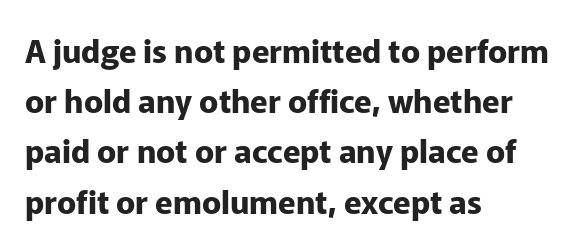
Q: Is the text bold? A: Yes.
Q: Is the text italic (slanted)? A: No, it is upright.
Q: Is the typeface a serif or a sans-serif typeface? A: Sans-serif.
Q: Is the text underlined? A: No.
Q: How is the paragraph aligned? A: Left-aligned.
Q: Is the spacing between letters normal or unusually wide? A: Normal.
Q: Is the spacing between lines tight, normal or loose? A: Normal.
Q: Width (condensed, normal, or wide)? A: Normal.
Q: Stroke contrast? A: Low.
Q: x-height? A: Medium.
Q: Monospaced? A: No.
